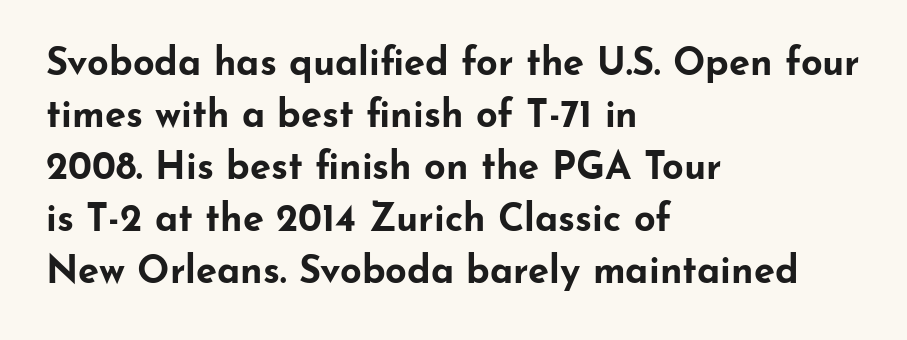
{"serif": "no", "italic": "no", "bold": "yes", "weight": "bold", "width": "wide", "stroke_contrast": "low", "x_height": "small", "monospaced": "no", "underline": "no", "align": "left", "line_spacing": "normal", "line_spacing_ratio": 1.37, "letter_spacing": "normal", "letter_spacing_em": 0.0, "glyph_px": 38}
